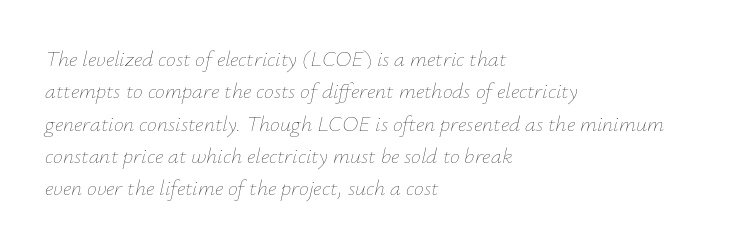
The image shows 22 px text type, italic (leaning right); set left-aligned, normal line spacing (1.47x), normal letter spacing, not underlined.
